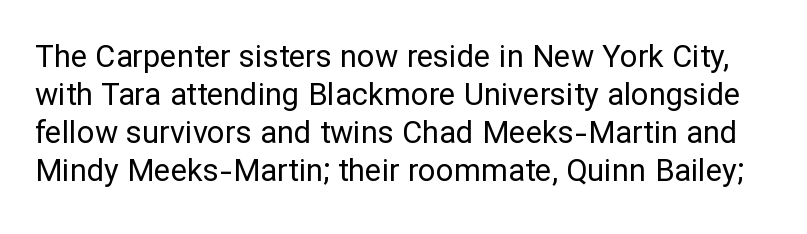
The image shows 31 px regular-weight sans-serif type, upright; set line spacing 1.23x, normal letter spacing, not underlined; low stroke contrast and a medium x-height.
